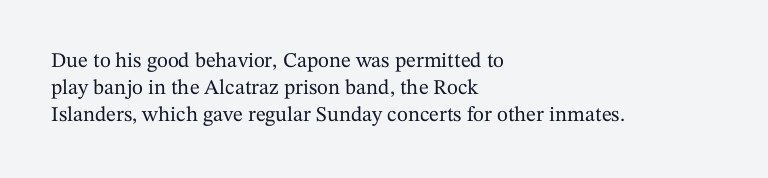
The image shows 21 px text type, upright; set left-aligned, normal line spacing (1.29x), normal letter spacing, not underlined.
